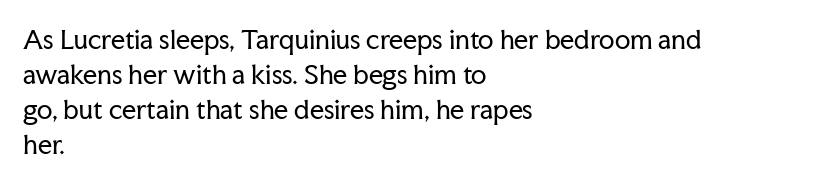
{"italic": "no", "bold": "no", "underline": "no", "align": "left", "line_spacing": "normal", "line_spacing_ratio": 1.4, "letter_spacing": "normal", "letter_spacing_em": 0.0, "glyph_px": 25}
